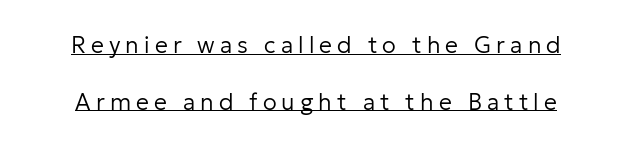
How would I describe the line gaps? Wide and relaxed. The horizontal fit of the characters is loose and conspicuously gappy. This sample uses an upright cut, with every glyph sitting square on the baseline. Every word sits above its own underline. Stems here are at most as thick as an everyday book face.
